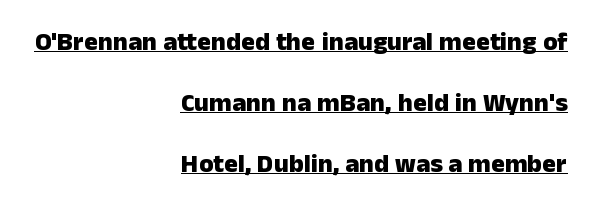
The image shows 26 px bold type, upright; set right-aligned, loose line spacing (2.34x), normal letter spacing, underlined.
